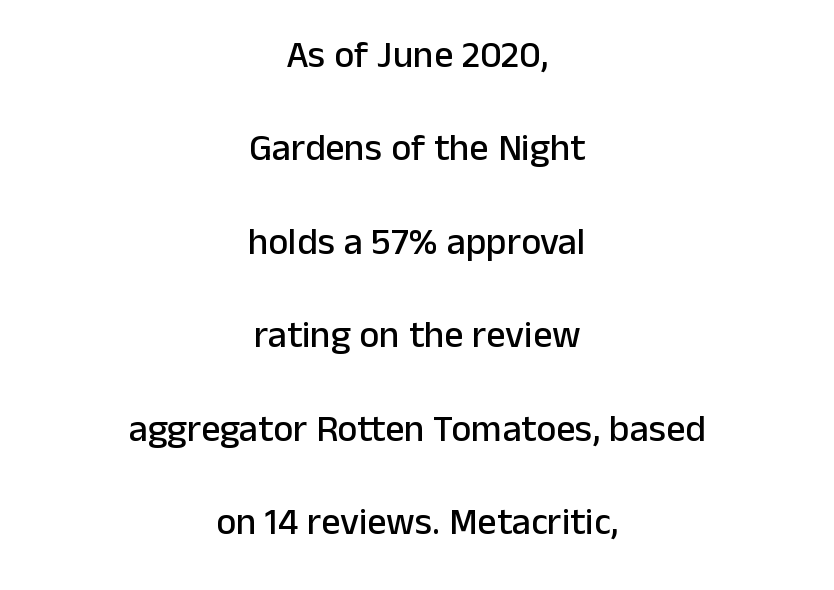
Q: Is the text italic (slanted)? A: No, it is upright.
Q: Is the typeface a serif or a sans-serif typeface? A: Sans-serif.
Q: Is the text underlined? A: No.
Q: How is the paragraph aligned? A: Centered.
Q: Is the spacing between letters normal or unusually wide? A: Normal.
Q: Is the spacing between lines tight, normal or loose? A: Loose.
Q: Width (condensed, normal, or wide)? A: Normal.
Q: Stroke contrast? A: Low.
Q: x-height? A: Medium.
Q: Monospaced? A: No.
